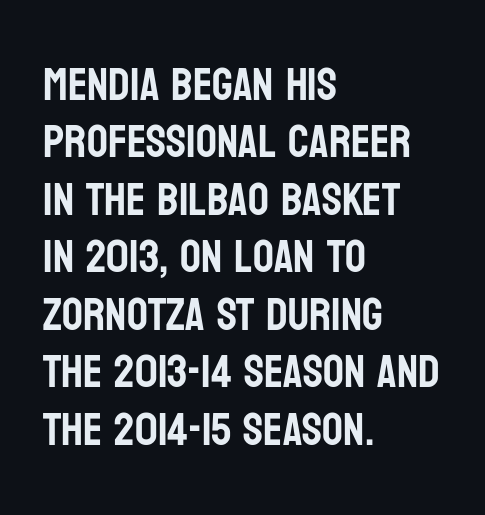
{"serif": "no", "italic": "no", "width": "condensed", "stroke_contrast": "low", "x_height": "large", "monospaced": "no", "underline": "no", "align": "left", "line_spacing": "normal", "line_spacing_ratio": 1.25, "letter_spacing": "normal", "letter_spacing_em": 0.0, "glyph_px": 46}
